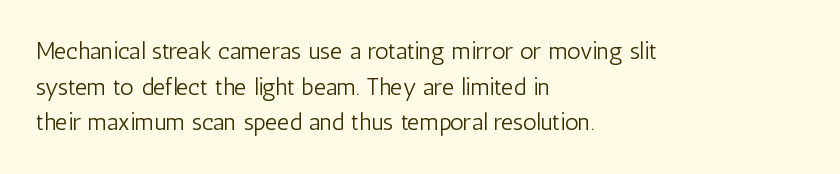
Q: Is the text bold? A: No.
Q: Is the text italic (slanted)? A: No, it is upright.
Q: Is the text underlined? A: No.
Q: How is the paragraph aligned? A: Left-aligned.
Q: Is the spacing between letters normal or unusually wide? A: Normal.
Q: Is the spacing between lines tight, normal or loose? A: Normal.
